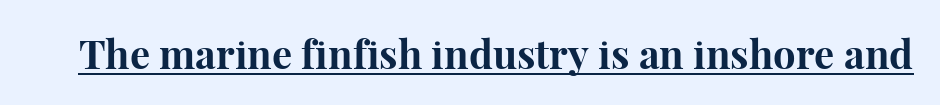
The image shows 40 px bold serif type, upright; set normal letter spacing, underlined; high stroke contrast and a medium x-height.
